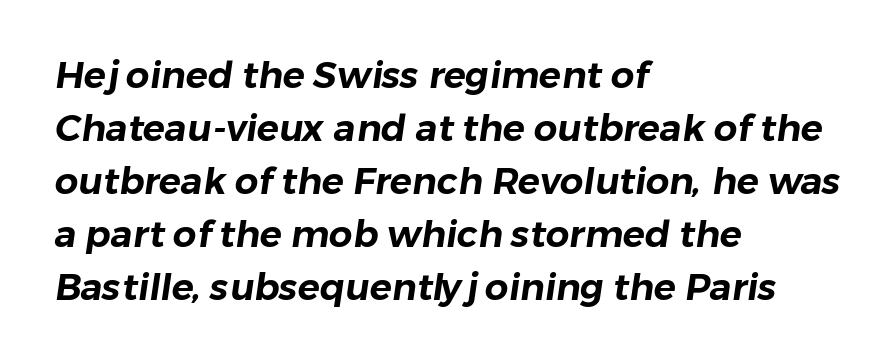
What stands out about the letter spacing? Nothing — it is the standard amount. Type without underlining. The font family rendered here belongs to the sans-serif group. Notice how descenders clear the ascenders below comfortably — that's standard leading.
